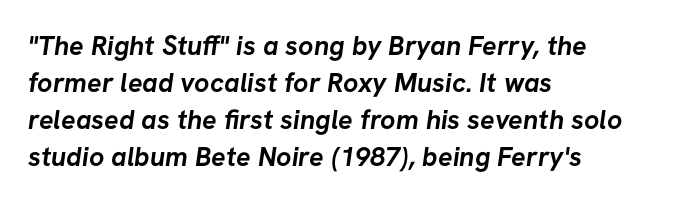
The image shows 27 px bold type; set left-aligned, normal line spacing (1.37x), normal letter spacing, not underlined.
